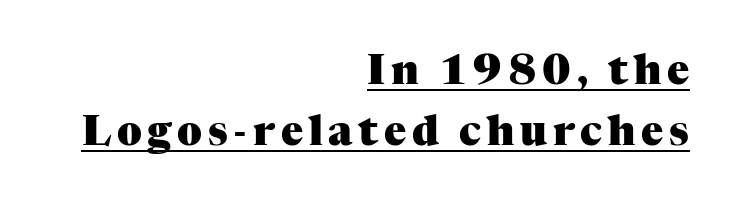
Q: Is the text bold? A: Yes.
Q: Is the text italic (slanted)? A: No, it is upright.
Q: Is the typeface a serif or a sans-serif typeface? A: Serif.
Q: Is the text underlined? A: Yes.
Q: How is the paragraph aligned? A: Right-aligned.
Q: Is the spacing between lines tight, normal or loose? A: Normal.
Q: Width (condensed, normal, or wide)? A: Normal.
Q: Stroke contrast? A: Medium.
Q: x-height? A: Medium.
Q: Monospaced? A: No.
